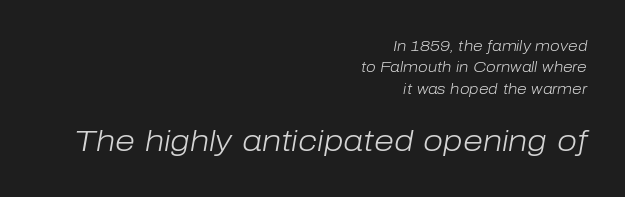
The image shows 29 px light type, italic (leaning right); set right-aligned, normal line spacing (1.52x), normal letter spacing, not underlined; the second (bottom) block is 2.07x larger; low stroke contrast and a medium x-height.
